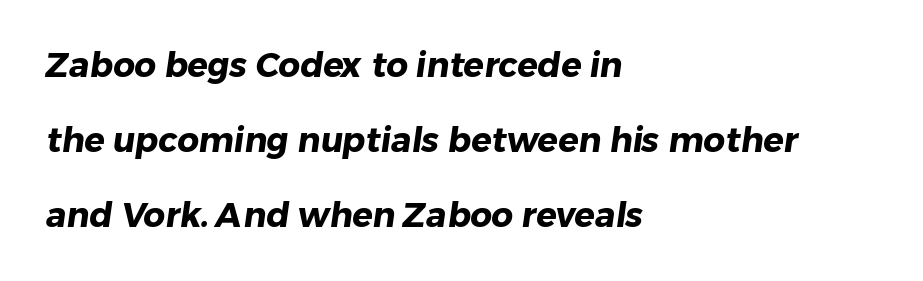
In terms of letterspacing, this is plain default setting. Are there feet on the stems? There aren't — it's a sans. Lines of text with bare space underneath. Leading: increased.
